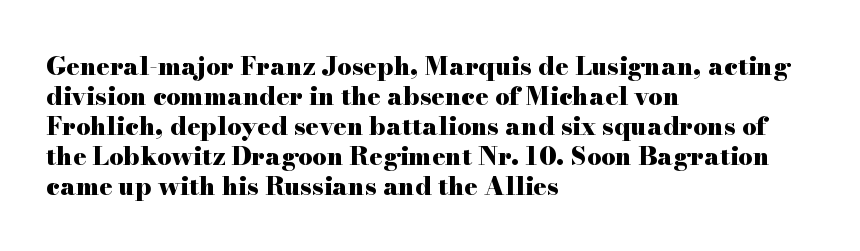
Default kerning and tracking; the words read as compact shapes. The letters stand upright; this is a roman face. Pretty heavy lettering here — definitely bold. The words here are not underlined.
